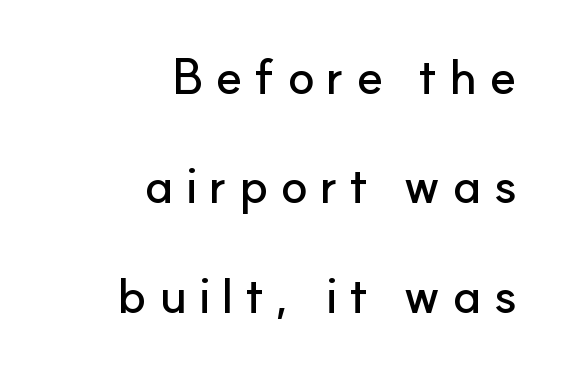
{"serif": "no", "italic": "no", "width": "normal", "stroke_contrast": "low", "x_height": "small", "monospaced": "no", "underline": "no", "align": "right", "line_spacing": "loose", "line_spacing_ratio": 2.19, "letter_spacing": "wide", "letter_spacing_em": 0.23, "glyph_px": 50}
